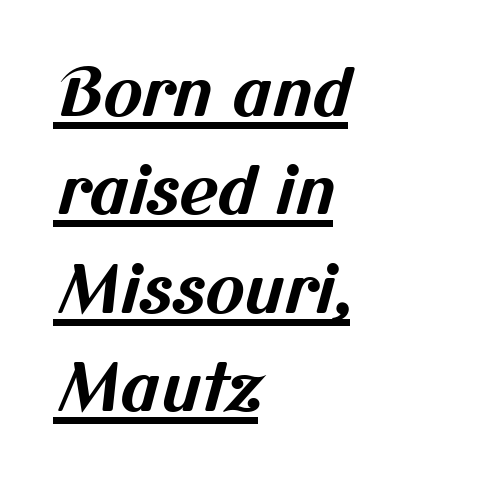
{"serif": "no", "bold": "yes", "weight": "bold", "width": "normal", "stroke_contrast": "medium", "x_height": "medium", "monospaced": "no", "underline": "yes", "align": "left", "line_spacing": "normal", "line_spacing_ratio": 1.49, "letter_spacing": "normal", "letter_spacing_em": 0.0, "glyph_px": 66}
